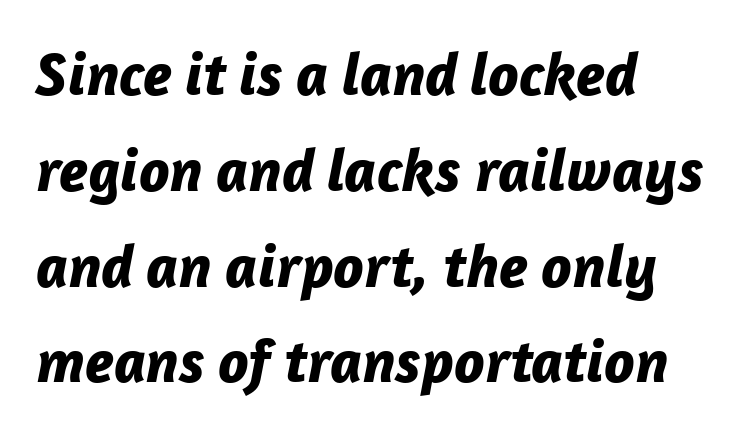
These lines keep a tight, regular rhythm from letter to letter. Any mark beneath the type? The region is blank. Every row of glyphs begins at an identical x-position on the left. Line spacing here is normal. Character widths vary here, with narrow letters taking less room than wide ones. The glyphs have the mass of a bold cut.
